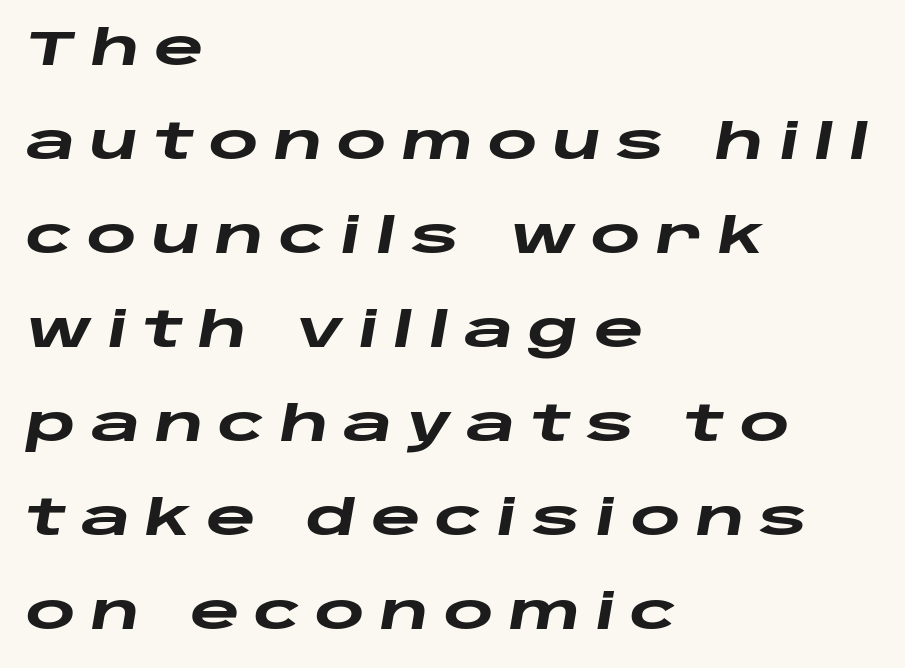
Q: Is the text bold? A: Yes.
Q: Is the text italic (slanted)? A: Yes, it leans right by about 10 degrees.
Q: Is the text underlined? A: No.
Q: How is the paragraph aligned? A: Left-aligned.
Q: Is the spacing between letters normal or unusually wide? A: Unusually wide.
Q: Is the spacing between lines tight, normal or loose? A: Loose.
Q: Width (condensed, normal, or wide)? A: Wide.
Q: Stroke contrast? A: Low.
Q: x-height? A: Large.
Q: Monospaced? A: No.
